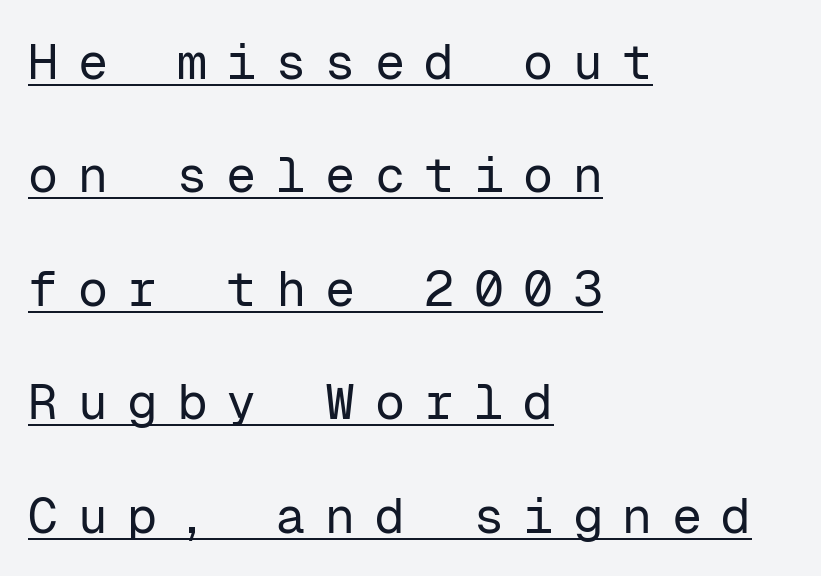
Q: Is the text bold? A: No.
Q: Is the text italic (slanted)? A: No, it is upright.
Q: Is the typeface a serif or a sans-serif typeface? A: Sans-serif.
Q: Is the text underlined? A: Yes.
Q: How is the paragraph aligned? A: Left-aligned.
Q: Is the spacing between letters normal or unusually wide? A: Unusually wide.
Q: Is the spacing between lines tight, normal or loose? A: Loose.
Q: Width (condensed, normal, or wide)? A: Normal.
Q: Stroke contrast? A: Low.
Q: x-height? A: Medium.
Q: Monospaced? A: Yes.
